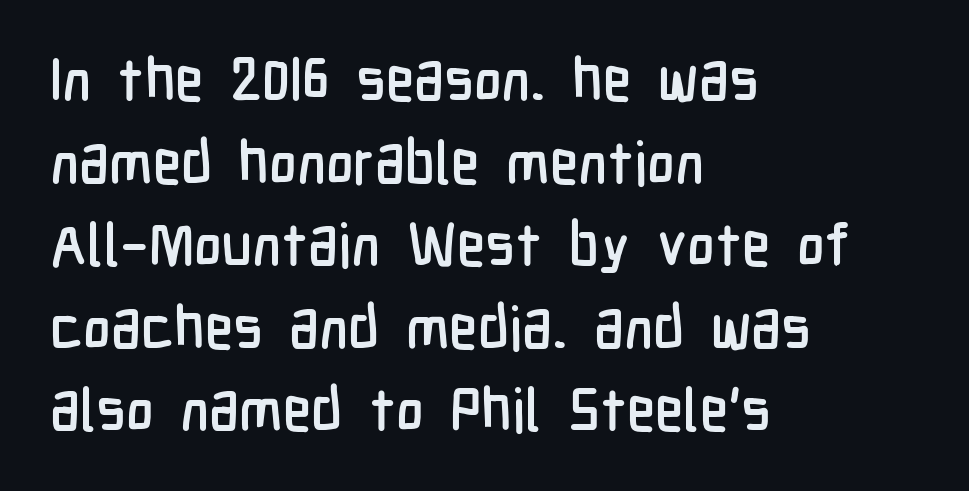
Q: Is the text italic (slanted)? A: No, it is upright.
Q: Is the typeface a serif or a sans-serif typeface? A: Sans-serif.
Q: Is the text underlined? A: No.
Q: How is the paragraph aligned? A: Left-aligned.
Q: Is the spacing between letters normal or unusually wide? A: Normal.
Q: Is the spacing between lines tight, normal or loose? A: Normal.
Q: Width (condensed, normal, or wide)? A: Condensed.
Q: Stroke contrast? A: Low.
Q: x-height? A: Medium.
Q: Monospaced? A: No.
